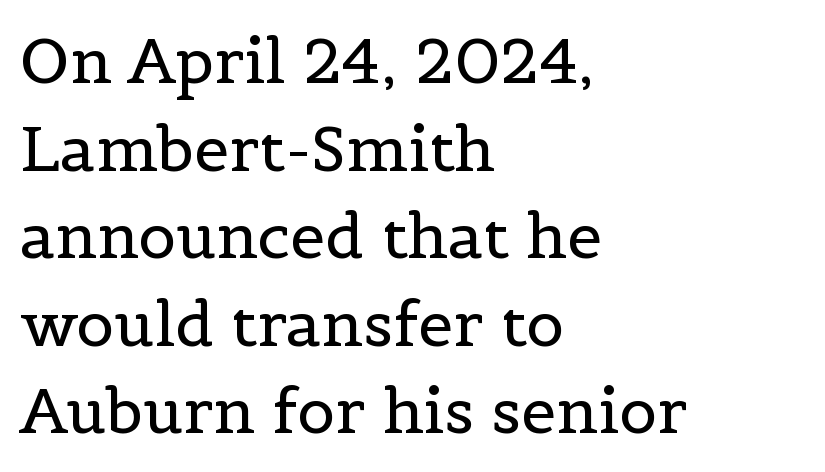
The image shows 63 px regular-weight serif type, upright; set left-aligned, normal line spacing (1.39x), normal letter spacing, not underlined; a medium x-height.
